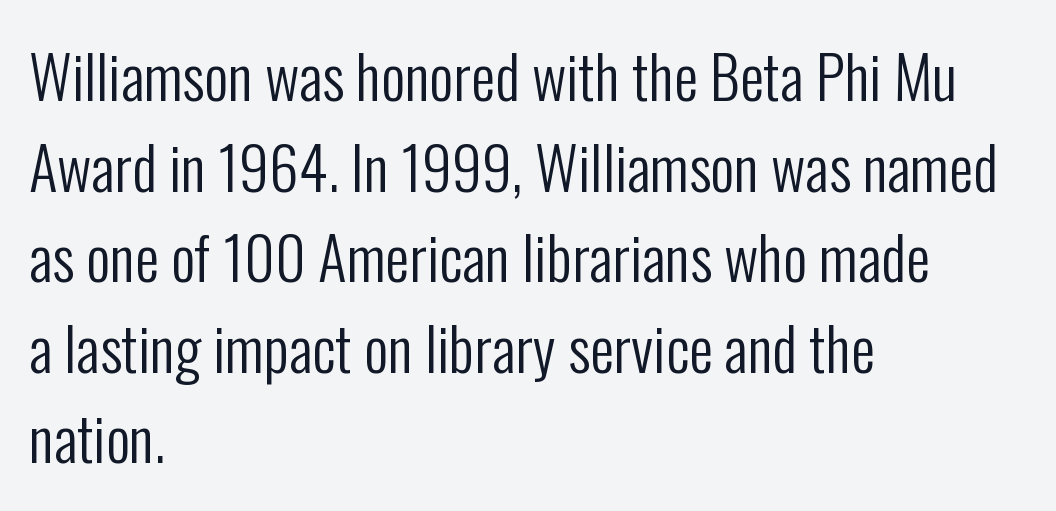
Words appear dense and cohesive because spacing is normal. The lines are quadded left. Spacing verdict: proportional, widths tailored to each character. The font sits on the lighter half of the weight spectrum, regular included. Does the type have serifs? No, each stem ends abruptly. This block has exactly the height ordinary leading produces.
